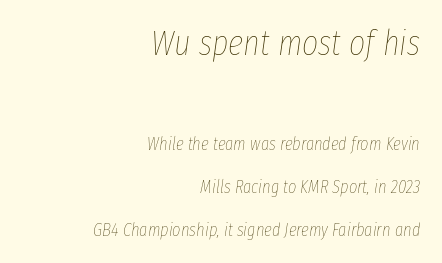
The image shows 35 px thin, condensed type, italic (leaning right); set right-aligned, loose line spacing (2.38x), normal letter spacing, not underlined; the first (top) block is 1.94x larger; low stroke contrast and a medium x-height.
